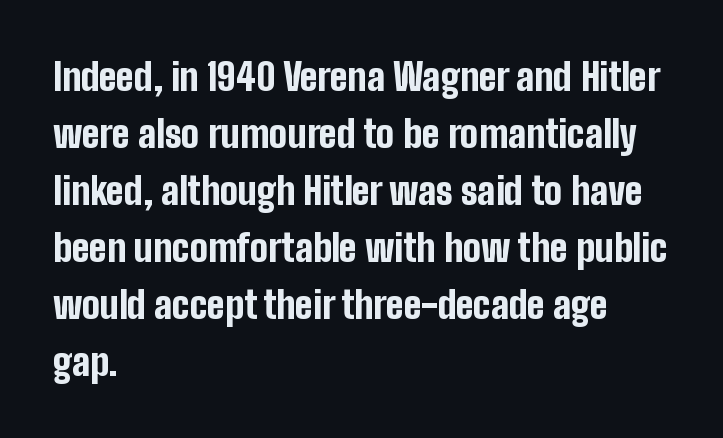
The image shows 38 px bold, condensed sans-serif type, upright; set left-aligned, normal line spacing (1.5x), normal letter spacing, not underlined; low stroke contrast and a medium x-height.
